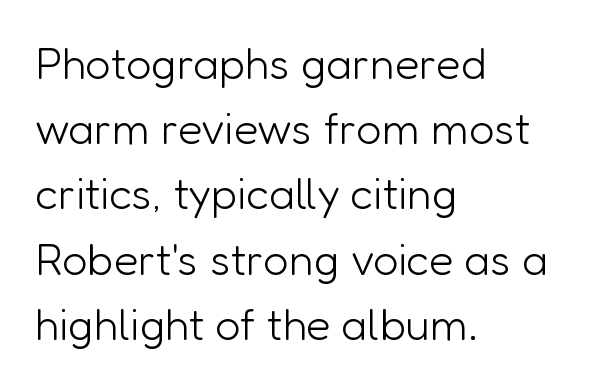
{"serif": "no", "italic": "no", "bold": "no", "weight": "light", "width": "normal", "stroke_contrast": "low", "x_height": "medium", "monospaced": "no", "underline": "no", "align": "left", "line_spacing": "normal", "line_spacing_ratio": 1.45, "letter_spacing": "normal", "letter_spacing_em": 0.0, "glyph_px": 45}
